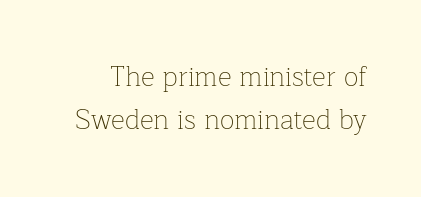
{"italic": "no", "bold": "no", "underline": "no", "line_spacing": "normal", "line_spacing_ratio": 1.58, "letter_spacing": "normal", "letter_spacing_em": 0.0, "glyph_px": 27}
